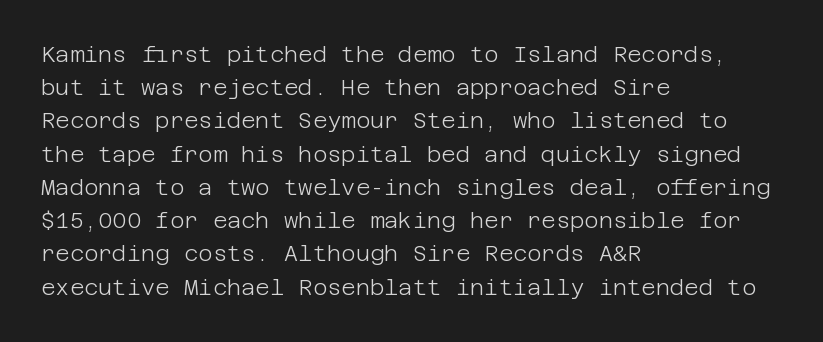
{"italic": "no", "bold": "no", "underline": "no", "align": "left", "line_spacing": "normal", "line_spacing_ratio": 1.51, "letter_spacing": "normal", "letter_spacing_em": 0.0, "glyph_px": 22}
